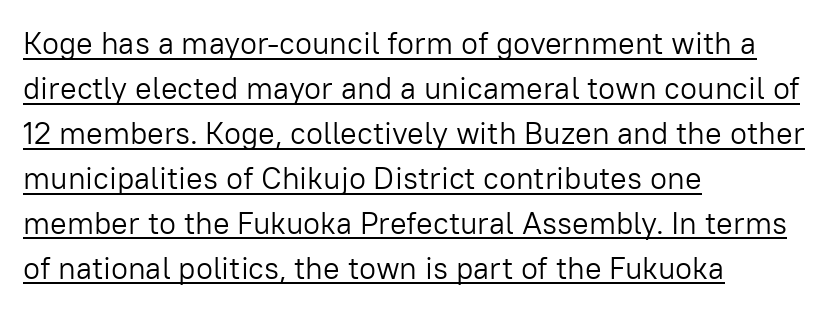
{"serif": "no", "italic": "no", "bold": "no", "weight": "light", "width": "normal", "stroke_contrast": "low", "x_height": "medium", "monospaced": "no", "underline": "yes", "align": "left", "line_spacing": "normal", "line_spacing_ratio": 1.45, "letter_spacing": "normal", "letter_spacing_em": 0.0, "glyph_px": 31}
